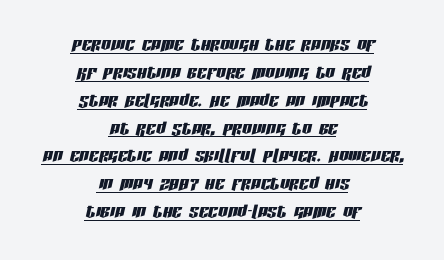
Q: Is the text italic (slanted)? A: Yes, it leans right by about 13 degrees.
Q: Is the text underlined? A: Yes.
Q: How is the paragraph aligned? A: Centered.
Q: Is the spacing between letters normal or unusually wide? A: Normal.
